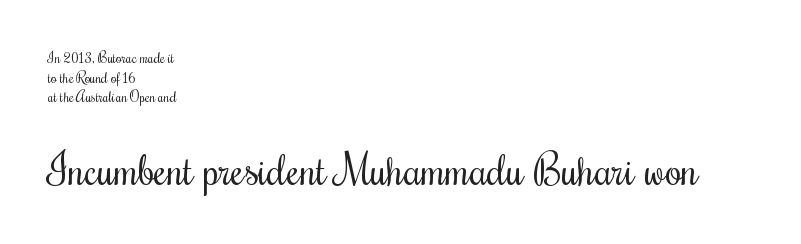
The image shows 42 px regular-weight, condensed serif type; set left-aligned, normal line spacing (1.41x), normal letter spacing, not underlined; the second (bottom) block is 3.0x larger; medium stroke contrast and a small x-height.
